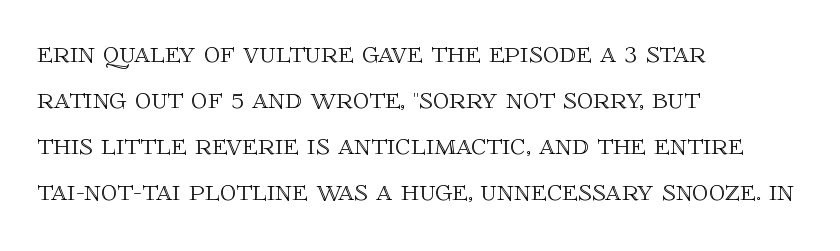
{"italic": "no", "width": "normal", "x_height": "large", "monospaced": "no", "underline": "no", "align": "left", "line_spacing": "normal", "line_spacing_ratio": 1.44, "letter_spacing": "normal", "letter_spacing_em": 0.0, "glyph_px": 32}
